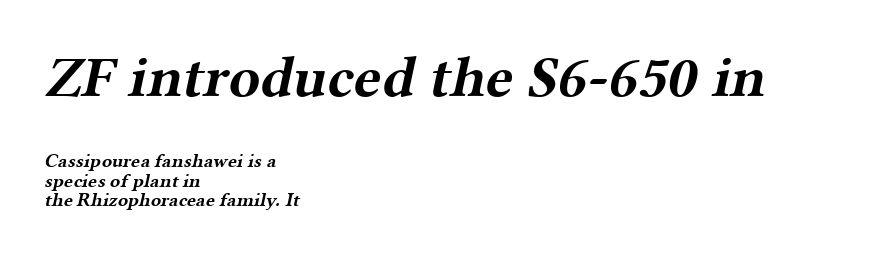
Q: Is the text bold? A: Yes.
Q: Is the typeface a serif or a sans-serif typeface? A: Serif.
Q: Is the text underlined? A: No.
Q: How is the paragraph aligned? A: Left-aligned.
Q: Is the spacing between letters normal or unusually wide? A: Normal.
Q: Is the spacing between lines tight, normal or loose? A: Tight.
Q: Which block of text is set in a larger size, the first (top) or the second (bottom)? A: The first (top) one.
Q: Width (condensed, normal, or wide)? A: Wide.
Q: Stroke contrast? A: Medium.
Q: x-height? A: Medium.
Q: Monospaced? A: No.
